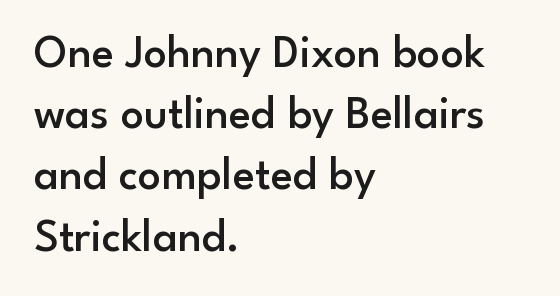
To sum up the face: it is a sans, with no serifs. Descenders are the only things crossing below the line. Where is the straight margin? On the left. A typesetter would call this proportional, since set widths differ per character. The face used here is rendered with its standard letterfit.
